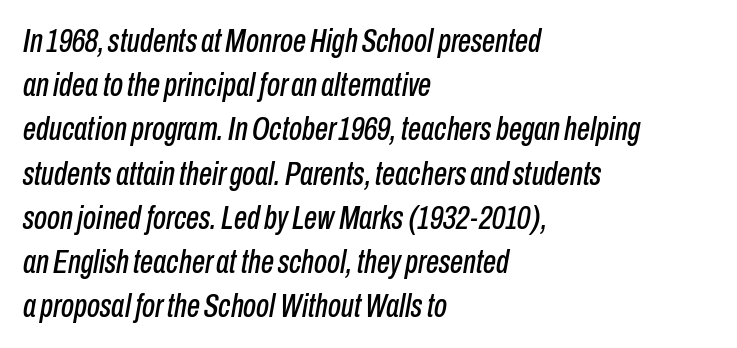
{"italic": "yes", "lean": "right", "slant_degrees": 10, "width": "condensed", "stroke_contrast": "low", "x_height": "medium", "monospaced": "no", "underline": "no", "align": "left", "line_spacing": "normal", "line_spacing_ratio": 1.34, "letter_spacing": "normal", "letter_spacing_em": 0.0, "glyph_px": 33}
